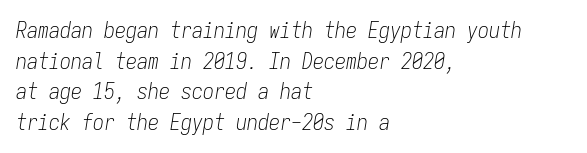
{"italic": "yes", "lean": "right", "slant_degrees": 9, "bold": "no", "underline": "no", "align": "left", "line_spacing": "normal", "line_spacing_ratio": 1.39, "letter_spacing": "normal", "letter_spacing_em": 0.0, "glyph_px": 22}
